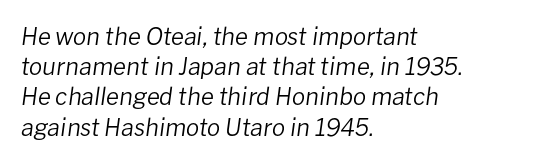
Q: Is the text bold? A: No.
Q: Is the text italic (slanted)? A: Yes, it leans right by about 8 degrees.
Q: Is the text underlined? A: No.
Q: How is the paragraph aligned? A: Left-aligned.
Q: Is the spacing between letters normal or unusually wide? A: Normal.
Q: Is the spacing between lines tight, normal or loose? A: Normal.
